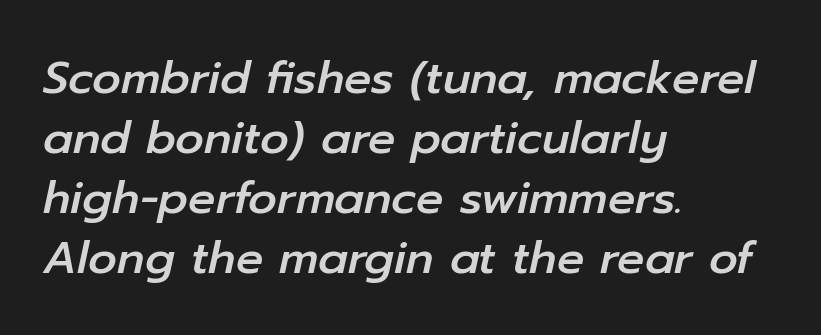
Q: Is the text italic (slanted)? A: Yes, it leans right by about 12 degrees.
Q: Is the text underlined? A: No.
Q: How is the paragraph aligned? A: Left-aligned.
Q: Is the spacing between letters normal or unusually wide? A: Normal.
Q: Is the spacing between lines tight, normal or loose? A: Normal.
Q: Width (condensed, normal, or wide)? A: Normal.
Q: Stroke contrast? A: Low.
Q: x-height? A: Medium.
Q: Monospaced? A: No.
